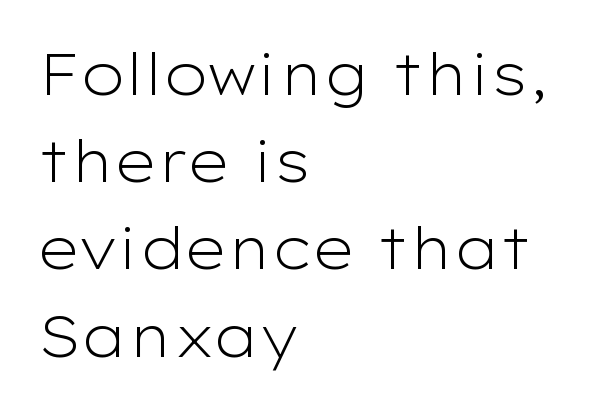
Q: Is the text bold? A: No.
Q: Is the text italic (slanted)? A: No, it is upright.
Q: Is the typeface a serif or a sans-serif typeface? A: Sans-serif.
Q: Is the text underlined? A: No.
Q: How is the paragraph aligned? A: Left-aligned.
Q: Is the spacing between letters normal or unusually wide? A: Normal.
Q: Is the spacing between lines tight, normal or loose? A: Normal.
Q: Width (condensed, normal, or wide)? A: Wide.
Q: Stroke contrast? A: Low.
Q: x-height? A: Medium.
Q: Monospaced? A: No.
